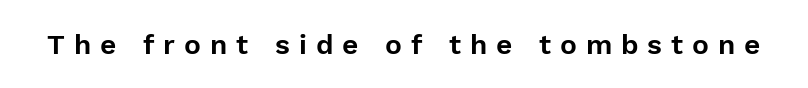
In terms of posture, this sample is upright. Varying glyph widths throughout — classic text-font behaviour. Classification — sans serif. Is the letter spacing exaggerated? Yes — the characters are pushed far apart. Letters rest on an invisible, unmarked baseline.
